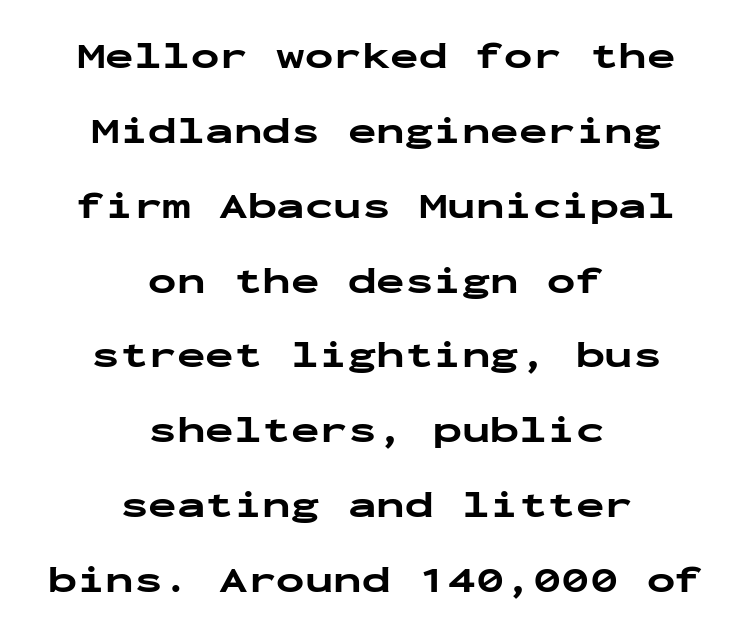
The image shows 38 px bold, wide sans-serif type, upright, monospaced; set centered, loose line spacing (1.97x), normal letter spacing, not underlined; low stroke contrast and a medium x-height.
